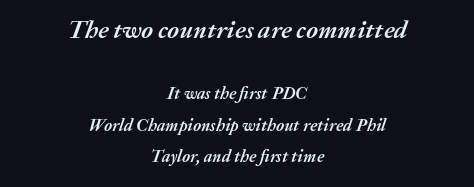
The image shows 25 px bold type, italic (leaning right); set centered, line spacing 1.87x, normal letter spacing, not underlined; the first (top) block is 1.47x larger.
